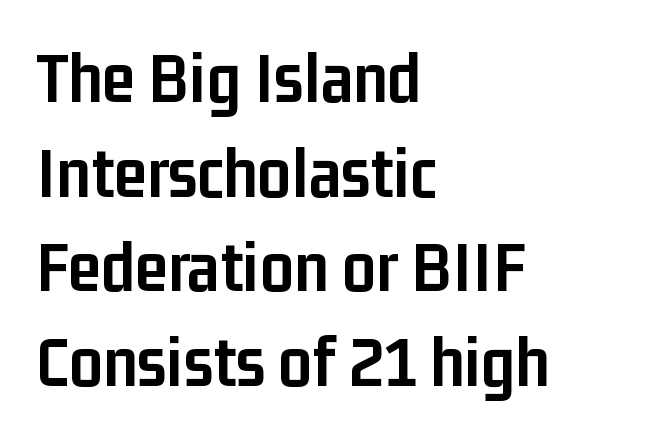
This is the regular roman posture of the typeface. What's the leading like? Ordinary, nothing unusual. How heavy is the stroke? Heavy — this is a bold. No feet cap the strokes, marking this as sans-serif type.
